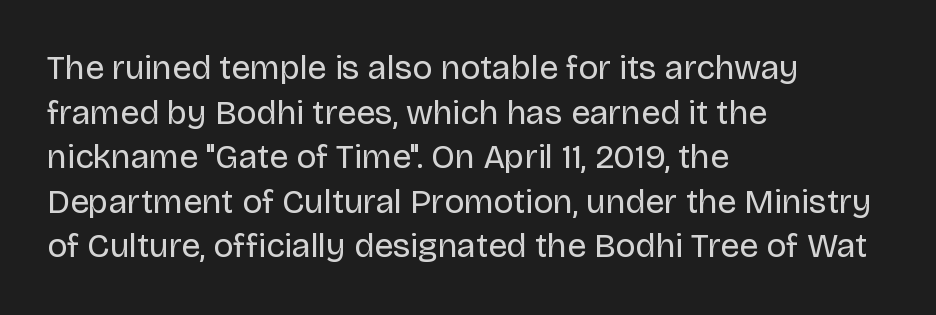
Q: Is the text bold? A: No.
Q: Is the text italic (slanted)? A: No, it is upright.
Q: Is the typeface a serif or a sans-serif typeface? A: Sans-serif.
Q: Is the text underlined? A: No.
Q: How is the paragraph aligned? A: Left-aligned.
Q: Is the spacing between letters normal or unusually wide? A: Normal.
Q: Is the spacing between lines tight, normal or loose? A: Normal.
Q: Width (condensed, normal, or wide)? A: Normal.
Q: Stroke contrast? A: Low.
Q: x-height? A: Large.
Q: Monospaced? A: No.
